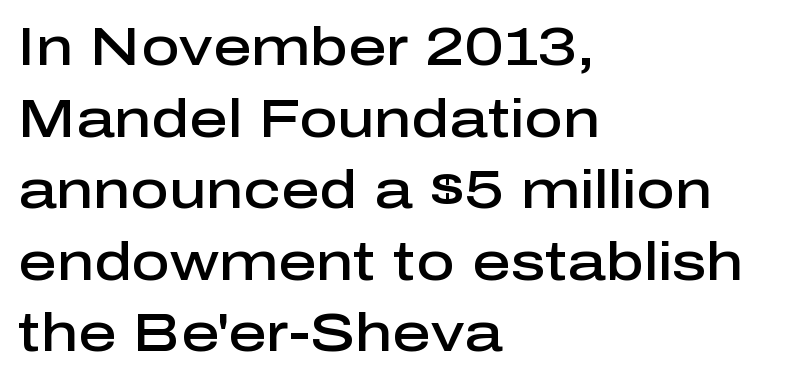
The image shows 53 px semibold sans-serif type, upright; set left-aligned, normal line spacing (1.35x), normal letter spacing, not underlined; low stroke contrast and a medium x-height.
